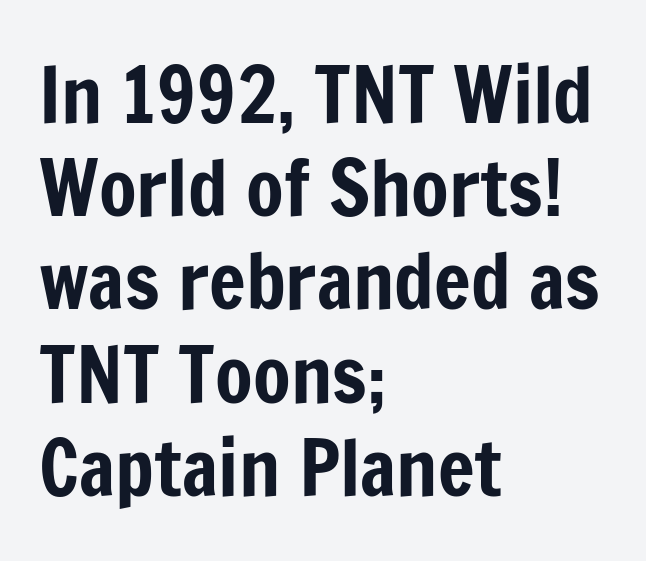
{"serif": "no", "italic": "no", "width": "condensed", "stroke_contrast": "low", "x_height": "medium", "monospaced": "no", "underline": "no", "align": "left", "line_spacing_ratio": 1.21, "letter_spacing": "normal", "letter_spacing_em": 0.0, "glyph_px": 77}
